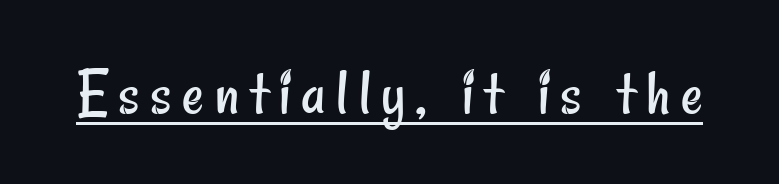
Q: Is the text bold? A: No.
Q: Is the typeface a serif or a sans-serif typeface? A: Sans-serif.
Q: Is the text underlined? A: Yes.
Q: Width (condensed, normal, or wide)? A: Condensed.
Q: Stroke contrast? A: Low.
Q: x-height? A: Small.
Q: Monospaced? A: No.
